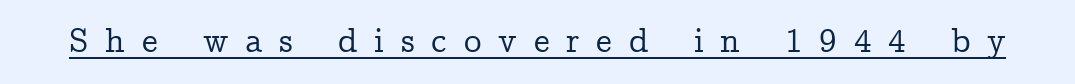
{"serif": "yes", "italic": "no", "width": "normal", "stroke_contrast": "low", "x_height": "medium", "monospaced": "no", "underline": "yes", "letter_spacing": "wide", "letter_spacing_em": 0.48, "glyph_px": 35}
